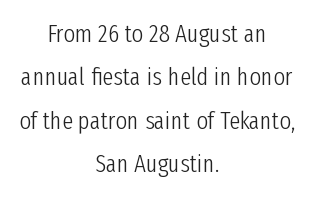
Is there any slant? The stems are plumb. Compared with a flush-left layout, this one balances lines on the center instead. Letter spacing: default. A clean baseline with only descenders dipping below it. Heaviness? Minimal to ordinary, like unemphasized prose.
